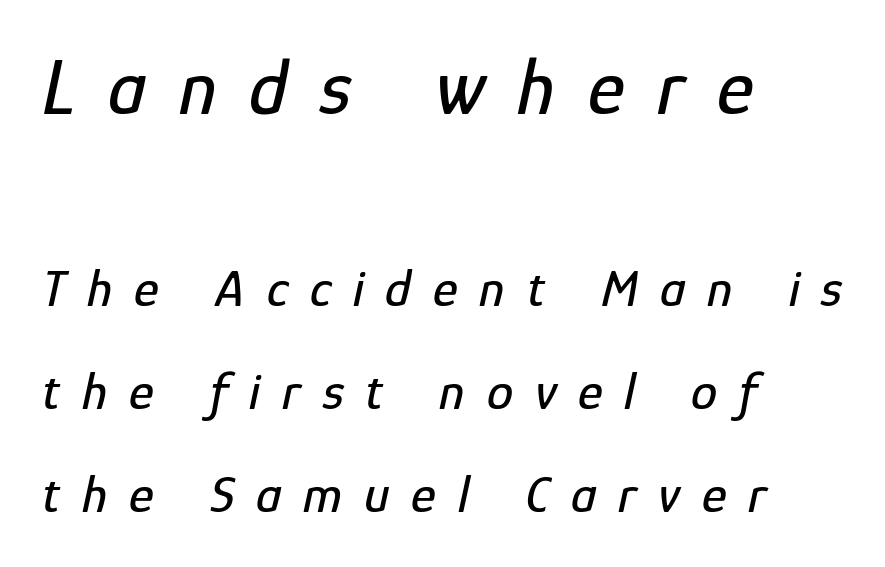
{"italic": "yes", "lean": "right", "slant_degrees": 12, "width": "condensed", "stroke_contrast": "low", "x_height": "medium", "monospaced": "no", "underline": "no", "align": "left", "line_spacing": "loose", "line_spacing_ratio": 1.94, "letter_spacing": "wide", "letter_spacing_em": 0.41, "larger_block": "first", "size_ratio": 1.49, "glyph_px": 79}
